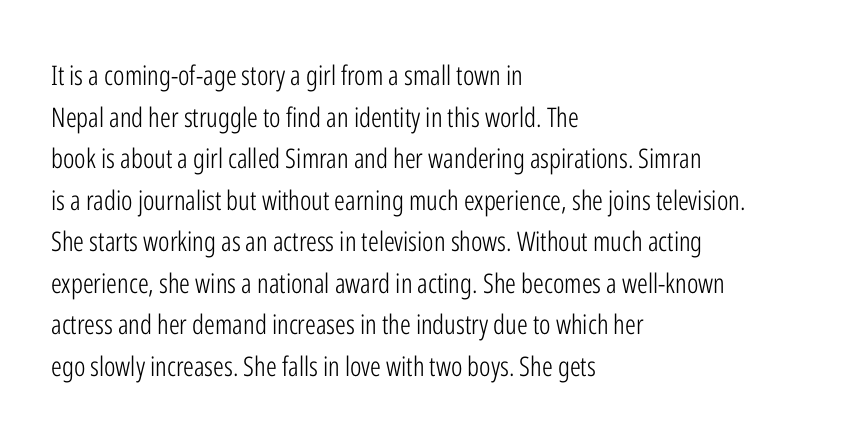
{"italic": "no", "bold": "no", "underline": "no", "align": "left", "line_spacing": "normal", "line_spacing_ratio": 1.54, "letter_spacing": "normal", "letter_spacing_em": 0.0, "glyph_px": 27}
